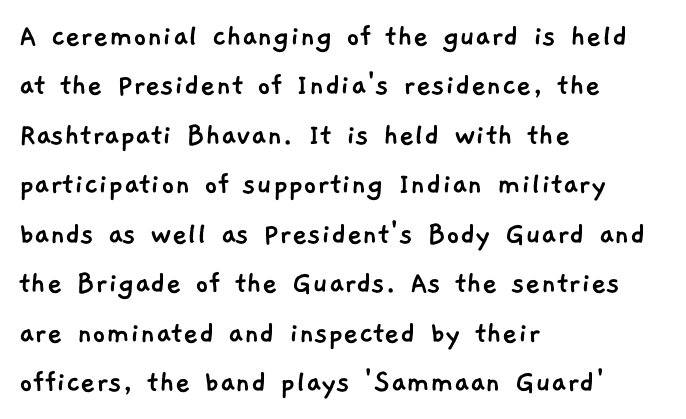
Q: Is the typeface a serif or a sans-serif typeface? A: Sans-serif.
Q: Is the text underlined? A: No.
Q: How is the paragraph aligned? A: Left-aligned.
Q: Is the spacing between letters normal or unusually wide? A: Normal.
Q: Is the spacing between lines tight, normal or loose? A: Normal.
Q: Width (condensed, normal, or wide)? A: Normal.
Q: Stroke contrast? A: Low.
Q: x-height? A: Medium.
Q: Monospaced? A: No.
